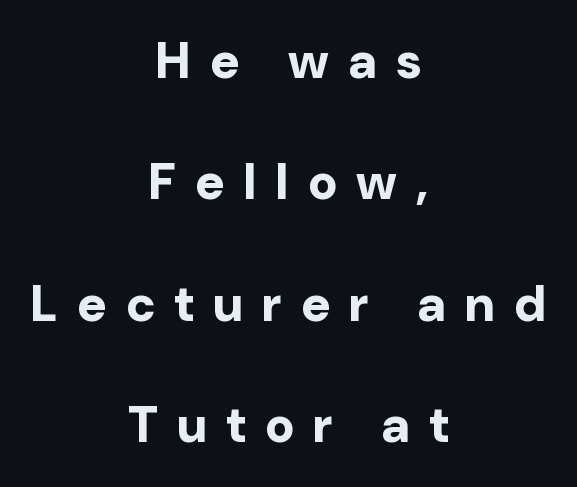
Varying glyph widths throughout — classic text-font behaviour. Nope, no serifs anywhere on these letters. Reading down the block, each line starts at a different indent, mirrored at its end. Thick stems and heavy bowls — unmistakably bold. The space beneath each line is pristine and unruled.
